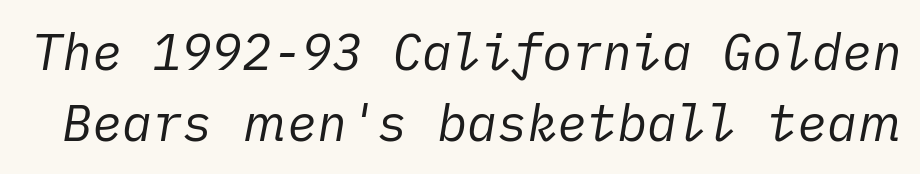
The image shows 50 px regular-weight type, italic (leaning right); set normal line spacing (1.43x), normal letter spacing, not underlined; low stroke contrast and a medium x-height.
